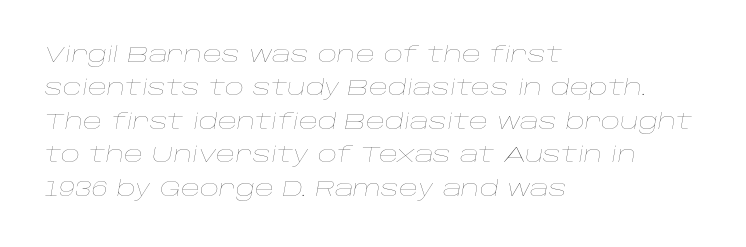
{"italic": "yes", "lean": "right", "slant_degrees": 10, "bold": "no", "underline": "no", "align": "left", "line_spacing": "normal", "line_spacing_ratio": 1.59, "letter_spacing": "normal", "letter_spacing_em": 0.0, "glyph_px": 21}
